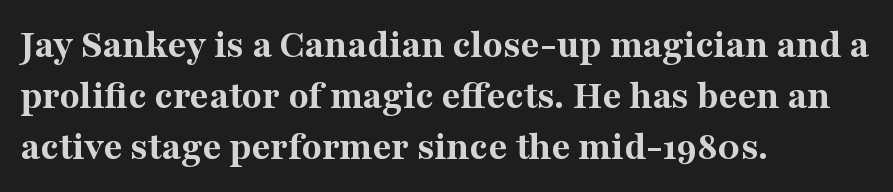
{"serif": "yes", "italic": "no", "bold": "yes", "weight": "bold", "width": "normal", "stroke_contrast": "medium", "x_height": "medium", "monospaced": "no", "underline": "no", "align": "left", "line_spacing_ratio": 1.24, "letter_spacing": "normal", "letter_spacing_em": 0.0, "glyph_px": 41}
